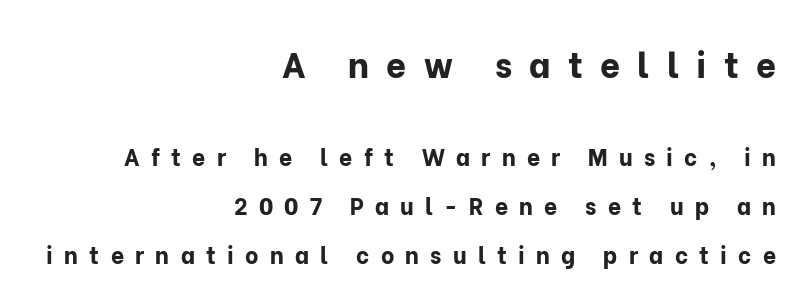
The image shows 35 px bold sans-serif type, upright; set right-aligned, loose line spacing (2.12x), unusually wide letter spacing (+0.49 em), not underlined; the first (top) block is 1.52x larger; low stroke contrast and a medium x-height.
